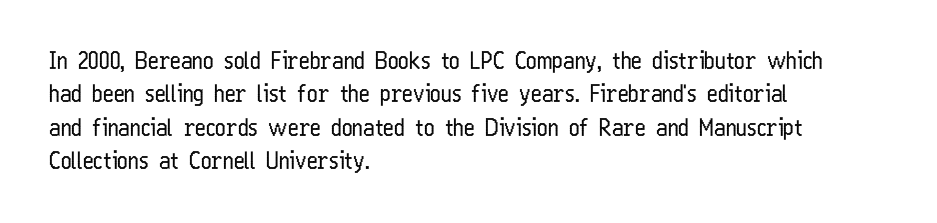
The image shows 23 px text type, upright; set left-aligned, normal line spacing (1.45x), normal letter spacing, not underlined.
